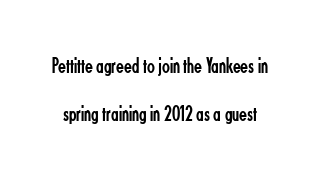
This sample uses an upright cut, with every glyph sitting square on the baseline. Summary of vertical rhythm: relaxed, with wide interline spacing. The face looks like a standard text weight, possibly lighter. The words here are not underlined. Characters follow at the spacing the type designer built in.
